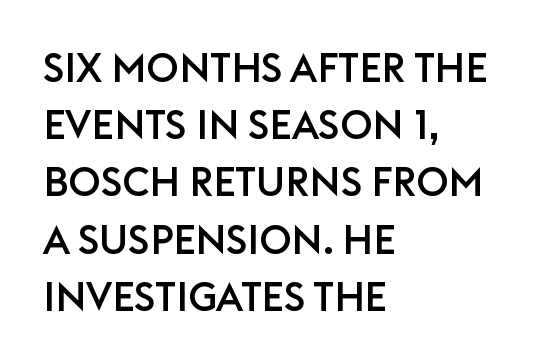
Posture: upright roman. Each letter keeps its own natural width here, so spacing adapts to shape. The designer went with a sans here, leaving each stem footless. This block has exactly the height ordinary leading produces.
